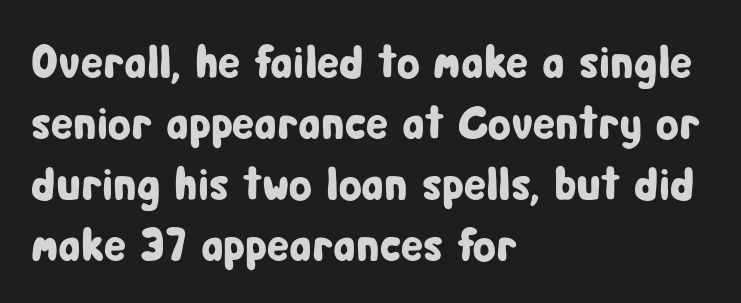
Q: Is the text italic (slanted)? A: No, it is upright.
Q: Is the typeface a serif or a sans-serif typeface? A: Sans-serif.
Q: Is the text underlined? A: No.
Q: How is the paragraph aligned? A: Left-aligned.
Q: Is the spacing between letters normal or unusually wide? A: Normal.
Q: Is the spacing between lines tight, normal or loose? A: Normal.
Q: Width (condensed, normal, or wide)? A: Condensed.
Q: Stroke contrast? A: Low.
Q: x-height? A: Medium.
Q: Monospaced? A: No.
